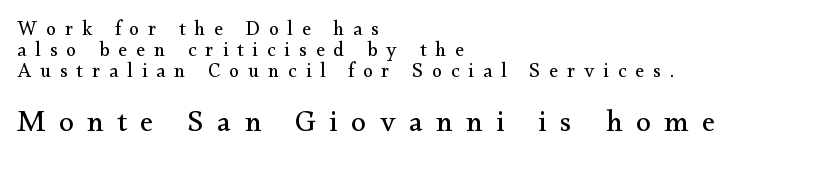
Q: Is the text bold? A: No.
Q: Is the text italic (slanted)? A: No, it is upright.
Q: Is the typeface a serif or a sans-serif typeface? A: Serif.
Q: Is the text underlined? A: No.
Q: How is the paragraph aligned? A: Left-aligned.
Q: Is the spacing between letters normal or unusually wide? A: Unusually wide.
Q: Is the spacing between lines tight, normal or loose? A: Tight.
Q: Which block of text is set in a larger size, the first (top) or the second (bottom)? A: The second (bottom) one.
Q: Width (condensed, normal, or wide)? A: Normal.
Q: Stroke contrast? A: Medium.
Q: x-height? A: Small.
Q: Monospaced? A: No.
